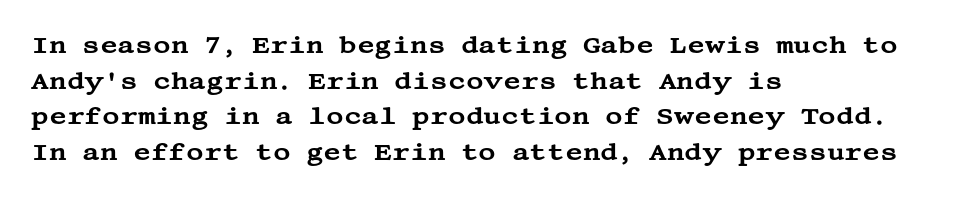
The lettering holds an erect, upright posture throughout. Inter-character spacing is left at the font's built-in metrics. The glyphs are unaccompanied by any horizontal stroke below them. Horizontal alignment here is leftward, the default for most running prose. Is there much room between lines? A standard amount, neither cramped nor airy.
